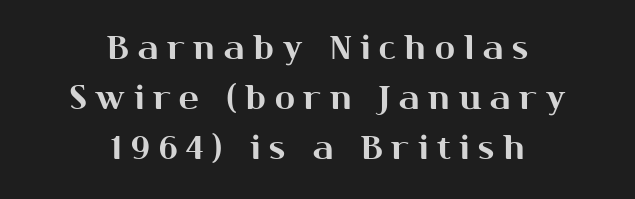
Q: Is the text italic (slanted)? A: No, it is upright.
Q: Is the typeface a serif or a sans-serif typeface? A: Sans-serif.
Q: Is the text underlined? A: No.
Q: How is the paragraph aligned? A: Centered.
Q: Is the spacing between letters normal or unusually wide? A: Unusually wide.
Q: Is the spacing between lines tight, normal or loose? A: Normal.
Q: Width (condensed, normal, or wide)? A: Normal.
Q: Stroke contrast? A: Medium.
Q: x-height? A: Medium.
Q: Monospaced? A: No.
